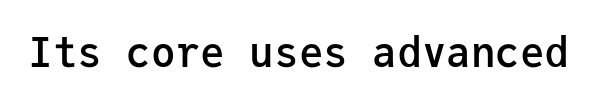
The image shows 41 px semibold sans-serif type, upright, monospaced; set normal letter spacing, not underlined; low stroke contrast and a medium x-height.
